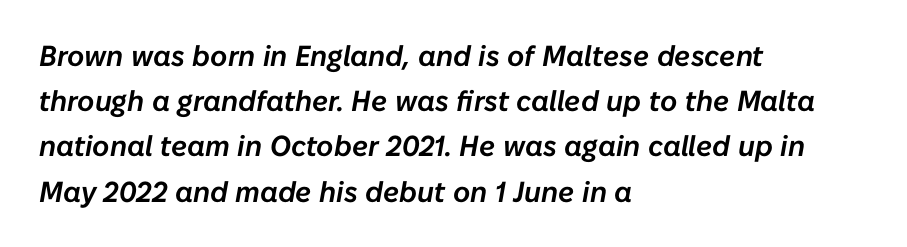
Q: Is the text italic (slanted)? A: Yes, it leans right by about 10 degrees.
Q: Is the text underlined? A: No.
Q: How is the paragraph aligned? A: Left-aligned.
Q: Is the spacing between letters normal or unusually wide? A: Normal.
Q: Is the spacing between lines tight, normal or loose? A: Normal.
Q: Width (condensed, normal, or wide)? A: Normal.
Q: Stroke contrast? A: Low.
Q: x-height? A: Medium.
Q: Monospaced? A: No.
